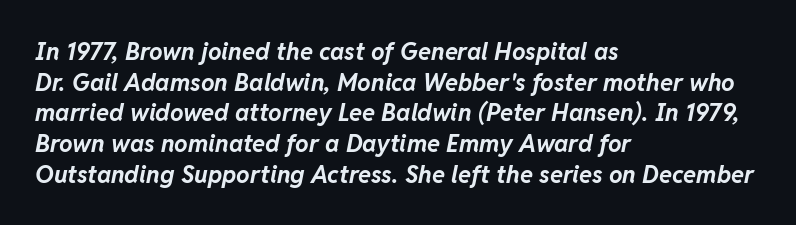
The space between consecutive lines is moderate. Is the type slanted? Yes — the strokes lean at a clear angle. Inter-character spacing is left at the font's built-in metrics. Horizontal alignment here is leftward, the default for most running prose.
